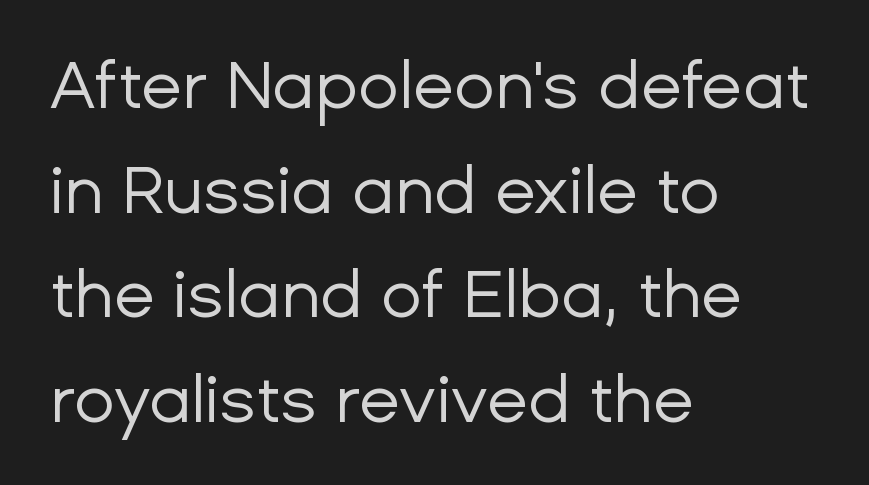
Q: Is the text bold? A: No.
Q: Is the text italic (slanted)? A: No, it is upright.
Q: Is the typeface a serif or a sans-serif typeface? A: Sans-serif.
Q: Is the text underlined? A: No.
Q: How is the paragraph aligned? A: Left-aligned.
Q: Is the spacing between letters normal or unusually wide? A: Normal.
Q: Is the spacing between lines tight, normal or loose? A: Normal.
Q: Width (condensed, normal, or wide)? A: Normal.
Q: Stroke contrast? A: Low.
Q: x-height? A: Medium.
Q: Monospaced? A: No.
